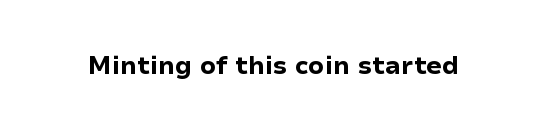
Underlining? Definitely not there. Strong, thick strokes mark this as bold type. This sample uses an upright cut, with every glyph sitting square on the baseline. A typesetter would call this zero additional tracking.
